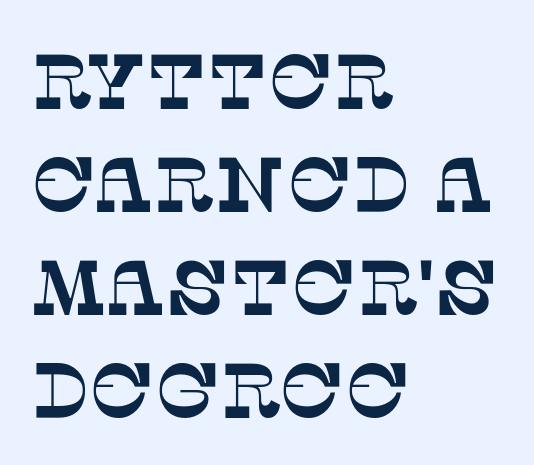
How would I describe the line gaps? Plain and ordinary. The letters carry serifs — small finishing strokes at the ends of their stems. The face used here is proportionally spaced, like ordinary book or web type. Spacing between characters is what you'd get straight out of the box.
